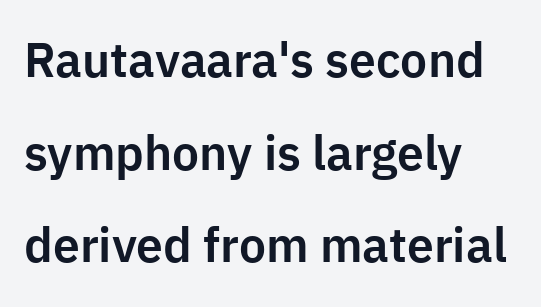
{"serif": "no", "italic": "no", "width": "normal", "stroke_contrast": "low", "x_height": "medium", "monospaced": "no", "underline": "no", "align": "left", "line_spacing": "loose", "line_spacing_ratio": 1.93, "letter_spacing": "normal", "letter_spacing_em": 0.0, "glyph_px": 48}
